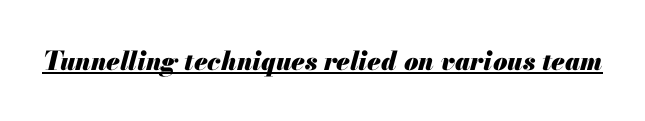
The image shows 26 px bold type, italic (leaning right); set normal letter spacing, underlined.
